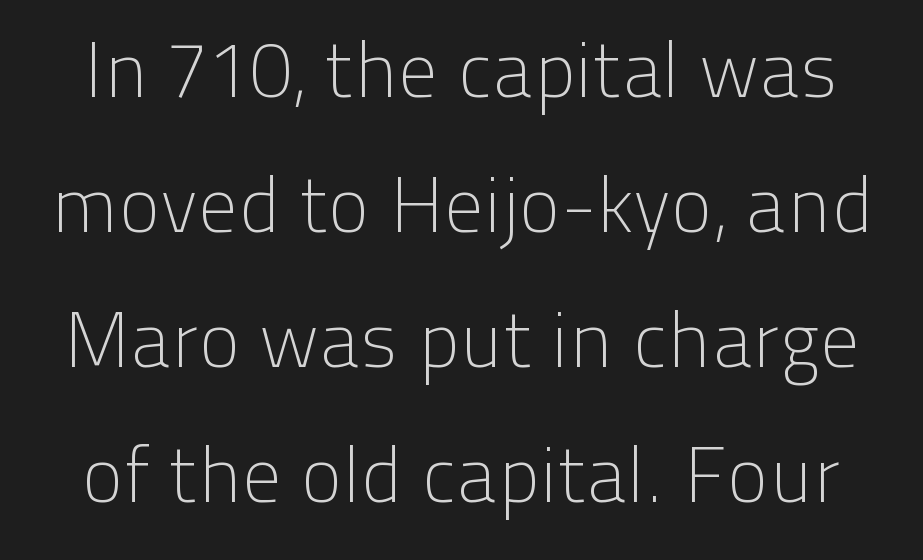
Q: Is the text bold? A: No.
Q: Is the text italic (slanted)? A: No, it is upright.
Q: Is the typeface a serif or a sans-serif typeface? A: Sans-serif.
Q: Is the text underlined? A: No.
Q: Is the spacing between letters normal or unusually wide? A: Normal.
Q: Width (condensed, normal, or wide)? A: Normal.
Q: Stroke contrast? A: Low.
Q: x-height? A: Medium.
Q: Monospaced? A: No.
